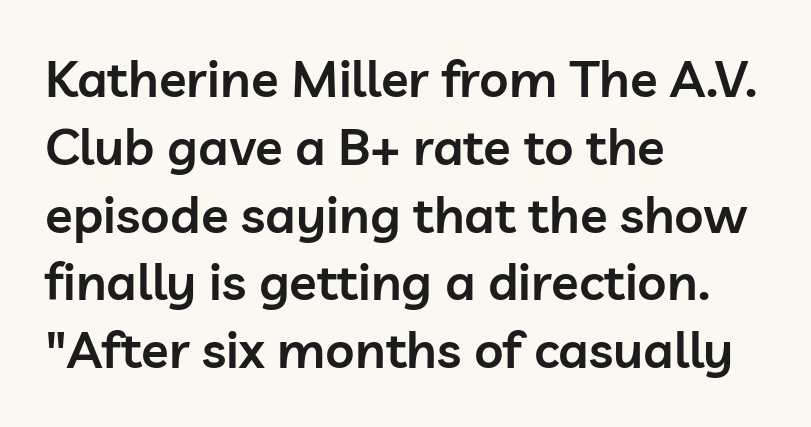
Q: Is the text bold? A: Semi-bold.
Q: Is the text italic (slanted)? A: No, it is upright.
Q: Is the typeface a serif or a sans-serif typeface? A: Sans-serif.
Q: Is the text underlined? A: No.
Q: How is the paragraph aligned? A: Left-aligned.
Q: Is the spacing between letters normal or unusually wide? A: Normal.
Q: Is the spacing between lines tight, normal or loose? A: Normal.
Q: Width (condensed, normal, or wide)? A: Normal.
Q: Stroke contrast? A: Low.
Q: x-height? A: Medium.
Q: Monospaced? A: No.
